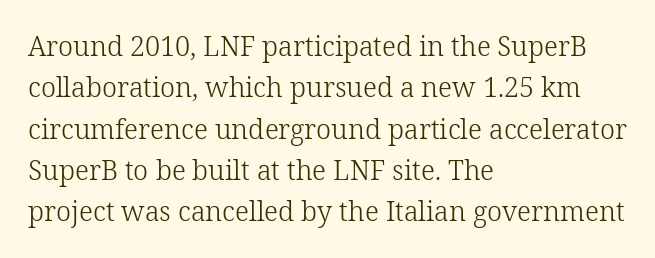
In terms of leading, this rendering sits right in the middle. The lettering stays uniformly vertical, giving the passage a roman look. Decoration check: the copy has no underline. The passage shown is not bold in any degree. How are the letters spaced? Ordinarily, with no added tracking.
